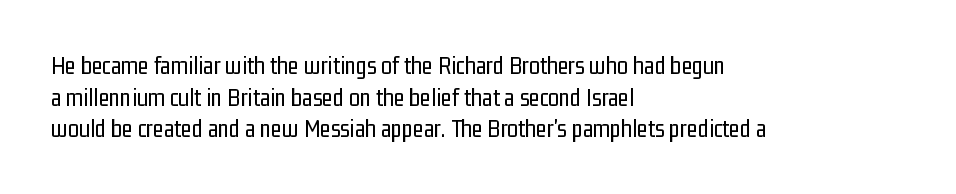
{"italic": "no", "bold": "no", "underline": "no", "align": "left", "line_spacing": "normal", "line_spacing_ratio": 1.27, "letter_spacing": "normal", "letter_spacing_em": 0.0, "glyph_px": 25}
